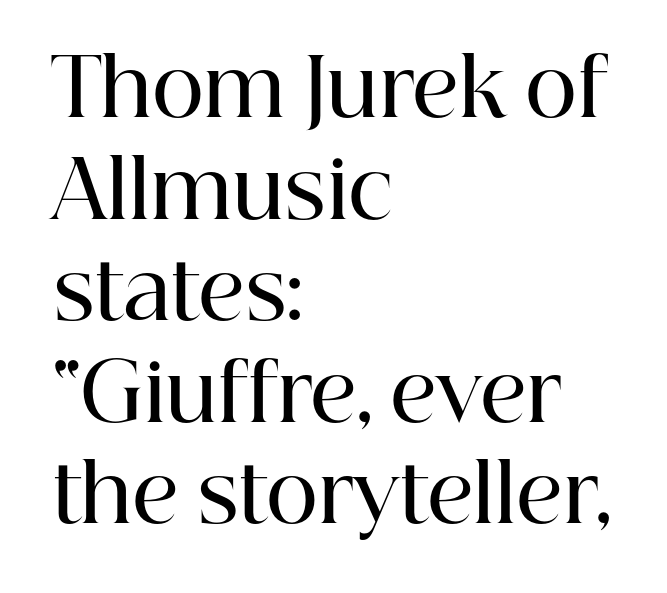
{"serif": "yes", "italic": "no", "bold": "semi", "weight": "semibold", "width": "normal", "stroke_contrast": "high", "x_height": "medium", "monospaced": "no", "underline": "no", "align": "left", "line_spacing": "normal", "line_spacing_ratio": 1.27, "letter_spacing": "normal", "letter_spacing_em": 0.0, "glyph_px": 80}
